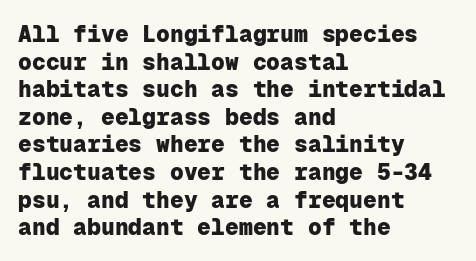
The image shows 23 px bold type, upright; set left-aligned, line spacing 1.2x, normal letter spacing, not underlined.
